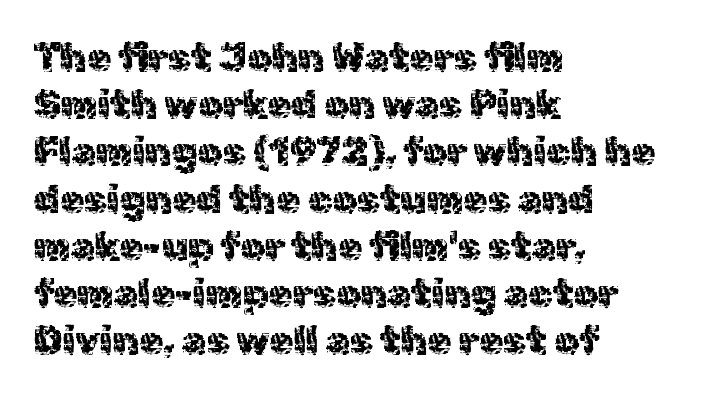
{"serif": "no", "italic": "no", "width": "normal", "x_height": "medium", "monospaced": "no", "underline": "no", "align": "left", "line_spacing_ratio": 1.21, "letter_spacing": "normal", "letter_spacing_em": 0.0, "glyph_px": 39}
